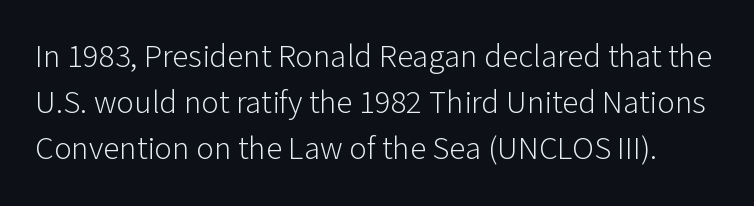
Upright lettering throughout. Has an underline been added? It has not. Is this a fixed-width face? No — the glyphs have proportional, varying widths. Horizontal bands of white between lines are of average thickness. Unlike a traditional serif, this face leaves its strokes unadorned.
